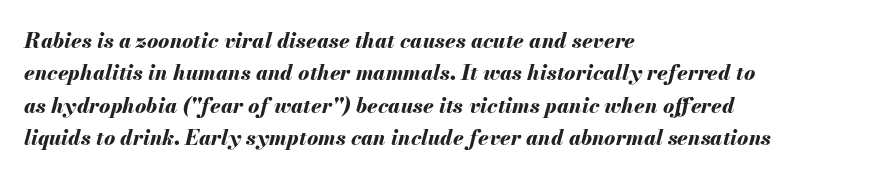
The characters look thick and weighty, a clear bold. Rule under the text: the space is simply empty. Leading matches the norm, producing a regular column. The horizontal fit of the characters is conventional and even.
